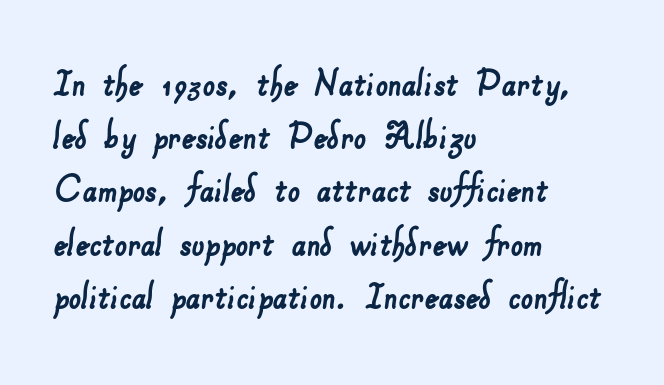
Q: Is the typeface a serif or a sans-serif typeface? A: Sans-serif.
Q: Is the text underlined? A: No.
Q: How is the paragraph aligned? A: Left-aligned.
Q: Is the spacing between letters normal or unusually wide? A: Normal.
Q: Width (condensed, normal, or wide)? A: Normal.
Q: Stroke contrast? A: Low.
Q: x-height? A: Small.
Q: Monospaced? A: No.
